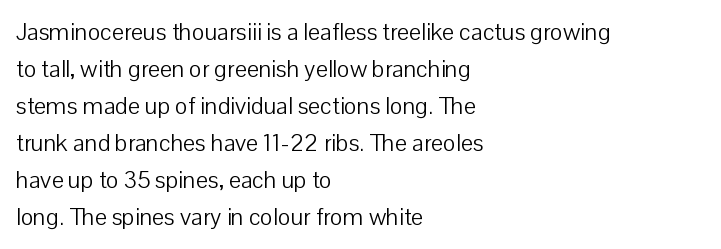
The image shows 24 px text type, upright; set left-aligned, normal line spacing (1.54x), normal letter spacing, not underlined.
